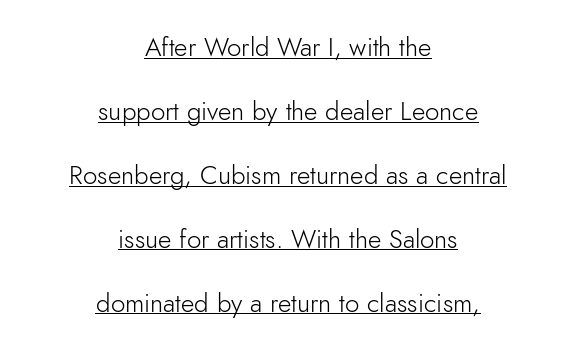
Q: Is the text bold? A: No.
Q: Is the text italic (slanted)? A: No, it is upright.
Q: Is the text underlined? A: Yes.
Q: How is the paragraph aligned? A: Centered.
Q: Is the spacing between letters normal or unusually wide? A: Normal.
Q: Is the spacing between lines tight, normal or loose? A: Loose.
